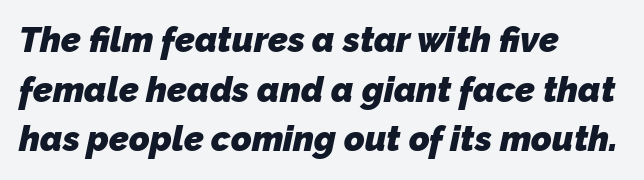
Q: Is the text bold? A: Yes.
Q: Is the typeface a serif or a sans-serif typeface? A: Sans-serif.
Q: Is the text underlined? A: No.
Q: How is the paragraph aligned? A: Left-aligned.
Q: Is the spacing between letters normal or unusually wide? A: Normal.
Q: Is the spacing between lines tight, normal or loose? A: Normal.
Q: Width (condensed, normal, or wide)? A: Normal.
Q: Stroke contrast? A: Low.
Q: x-height? A: Medium.
Q: Monospaced? A: No.
